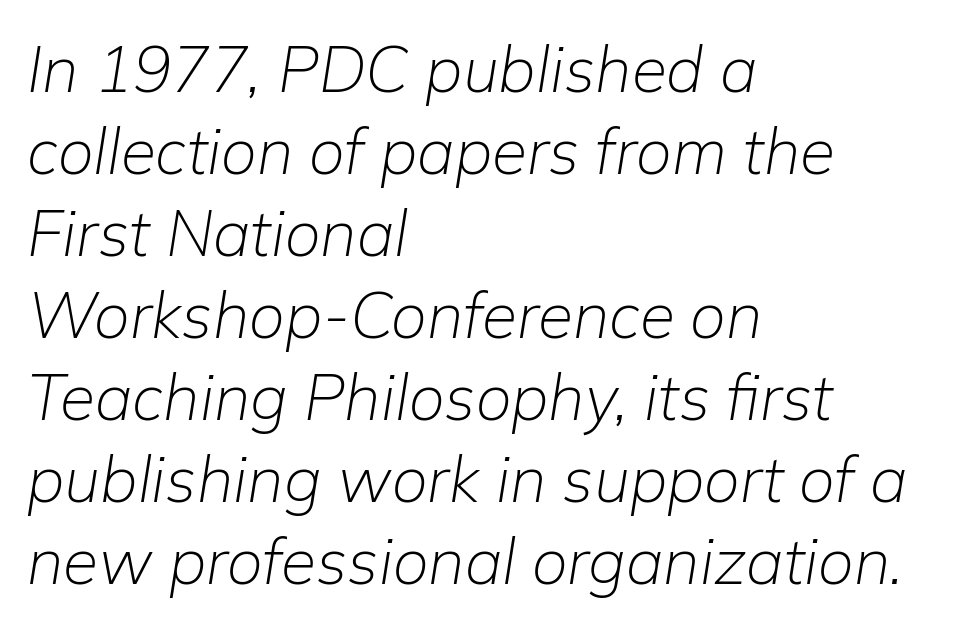
The image shows 64 px light type, italic (leaning right); set left-aligned, normal line spacing (1.28x), normal letter spacing, not underlined; low stroke contrast and a medium x-height.
